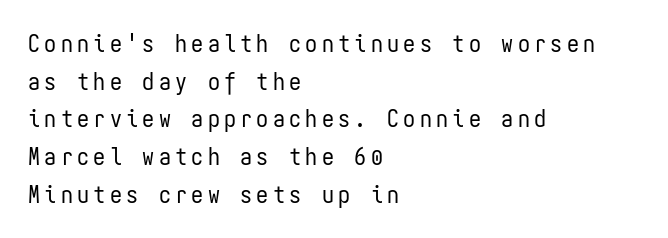
Q: Is the text bold? A: No.
Q: Is the text italic (slanted)? A: No, it is upright.
Q: Is the text underlined? A: No.
Q: How is the paragraph aligned? A: Left-aligned.
Q: Is the spacing between lines tight, normal or loose? A: Normal.
